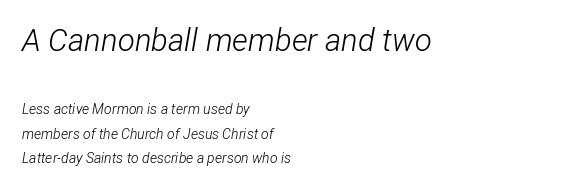
The image shows 31 px light, condensed type, italic (leaning right); set left-aligned, line spacing 1.75x, normal letter spacing, not underlined; the first (top) block is 2.21x larger; low stroke contrast and a medium x-height.
